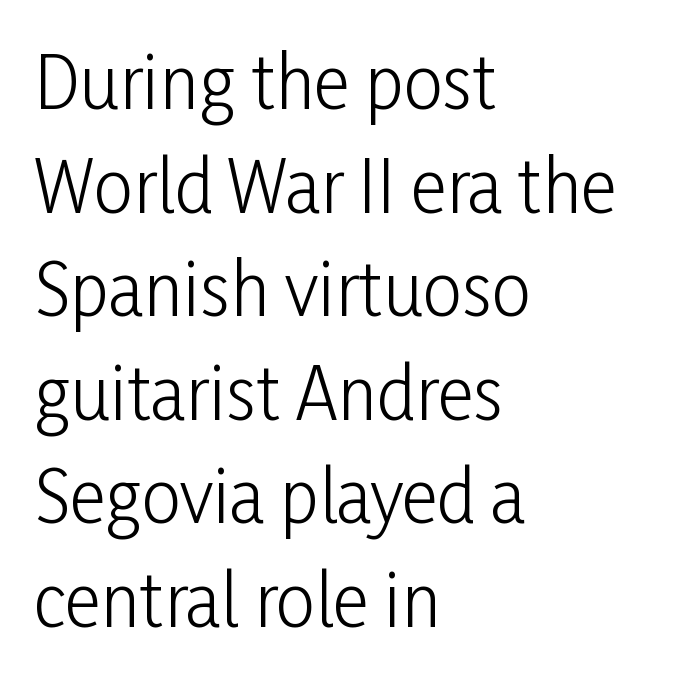
A classic flush-left, rag-right setting is used for this passage. The rendering keeps characters at their native spacing. The font sits on the lighter half of the weight spectrum, regular included. The passage shown stacks its lines at a standard gap. Looks like regular typesetting: each glyph gets only the width it needs. Just letters on the line, the space beneath them empty.
